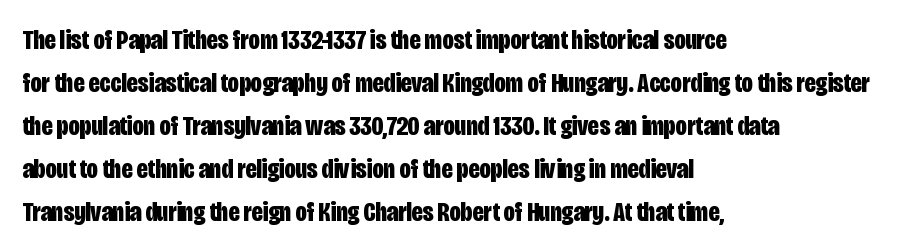
The image shows 28 px bold, condensed sans-serif type, upright; set left-aligned, normal line spacing (1.54x), normal letter spacing, not underlined; low stroke contrast and a large x-height.
